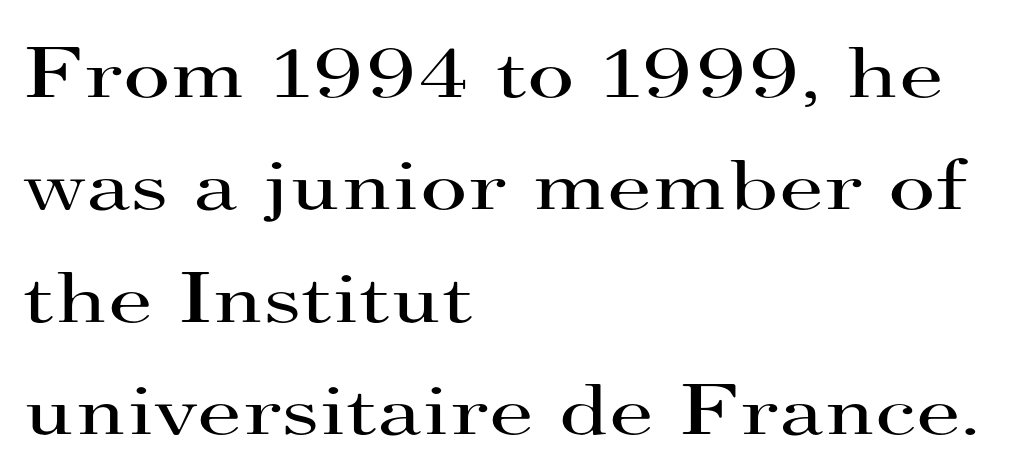
Q: Is the text bold? A: No.
Q: Is the text italic (slanted)? A: No, it is upright.
Q: Is the typeface a serif or a sans-serif typeface? A: Serif.
Q: Is the text underlined? A: No.
Q: How is the paragraph aligned? A: Left-aligned.
Q: Is the spacing between letters normal or unusually wide? A: Normal.
Q: Is the spacing between lines tight, normal or loose? A: Normal.
Q: Width (condensed, normal, or wide)? A: Wide.
Q: Stroke contrast? A: High.
Q: x-height? A: Small.
Q: Monospaced? A: No.
